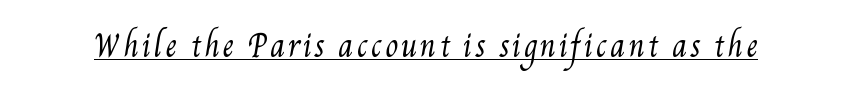
{"bold": "no", "weight": "regular", "width": "condensed", "stroke_contrast": "medium", "x_height": "small", "monospaced": "no", "underline": "yes", "glyph_px": 29}
